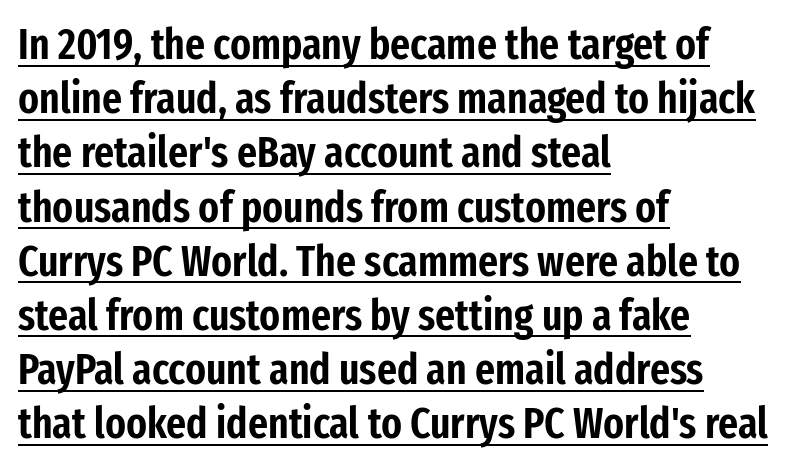
The image shows 43 px condensed sans-serif type, upright; set left-aligned, normal line spacing (1.26x), normal letter spacing, underlined; low stroke contrast and a medium x-height.
